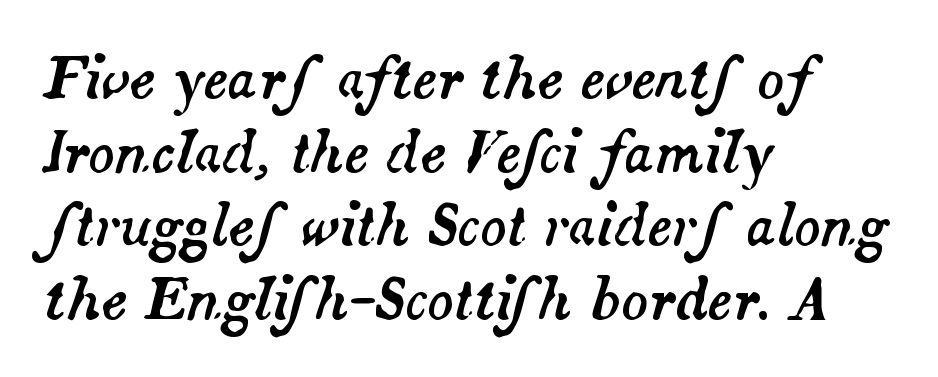
Q: Is the text italic (slanted)? A: Yes, it leans right by about 14 degrees.
Q: Is the text underlined? A: No.
Q: How is the paragraph aligned? A: Left-aligned.
Q: Is the spacing between letters normal or unusually wide? A: Normal.
Q: Is the spacing between lines tight, normal or loose? A: Normal.
Q: Width (condensed, normal, or wide)? A: Normal.
Q: Stroke contrast? A: Medium.
Q: x-height? A: Small.
Q: Monospaced? A: No.
